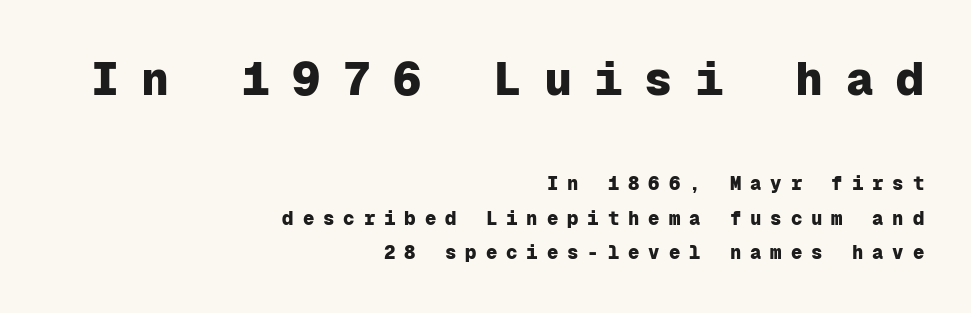
Q: Is the text bold? A: Yes.
Q: Is the text italic (slanted)? A: No, it is upright.
Q: Is the typeface a serif or a sans-serif typeface? A: Sans-serif.
Q: Is the text underlined? A: No.
Q: How is the paragraph aligned? A: Right-aligned.
Q: Is the spacing between letters normal or unusually wide? A: Unusually wide.
Q: Which block of text is set in a larger size, the first (top) or the second (bottom)? A: The first (top) one.
Q: Width (condensed, normal, or wide)? A: Normal.
Q: Stroke contrast? A: Low.
Q: x-height? A: Medium.
Q: Monospaced? A: Yes.
